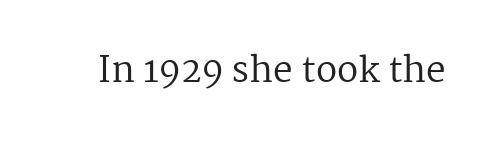
{"serif": "yes", "italic": "no", "bold": "no", "weight": "regular", "width": "normal", "stroke_contrast": "medium", "x_height": "medium", "monospaced": "no", "underline": "no", "letter_spacing": "normal", "letter_spacing_em": 0.0, "glyph_px": 35}
